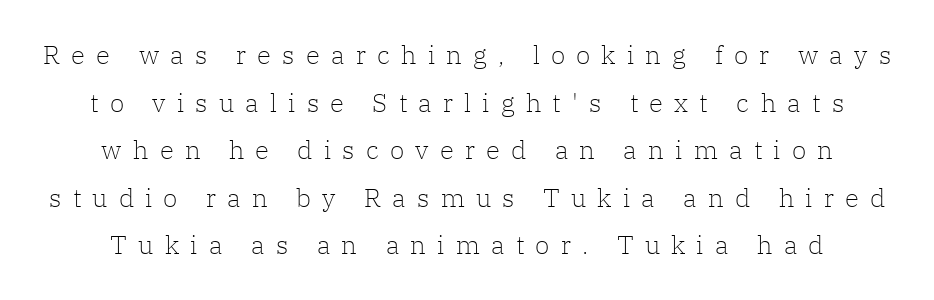
{"italic": "no", "bold": "no", "underline": "no", "line_spacing_ratio": 1.83, "letter_spacing": "wide", "letter_spacing_em": 0.43, "glyph_px": 26}
